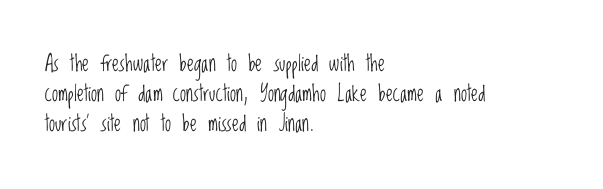
Q: Is the text bold? A: No.
Q: Is the text italic (slanted)? A: No, it is upright.
Q: Is the text underlined? A: No.
Q: How is the paragraph aligned? A: Left-aligned.
Q: Is the spacing between letters normal or unusually wide? A: Normal.
Q: Is the spacing between lines tight, normal or loose? A: Normal.
